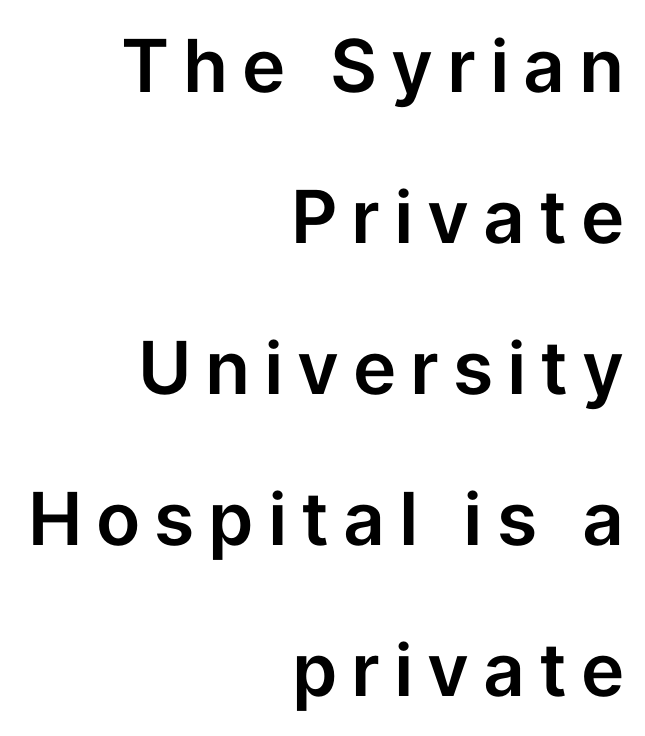
When letters stand straight like this, we call the style roman or upright. Is this a fixed-width face? No — the glyphs have proportional, varying widths. Underlining? Definitely not there. What's the leading like? Stretched, with rows far apart.
